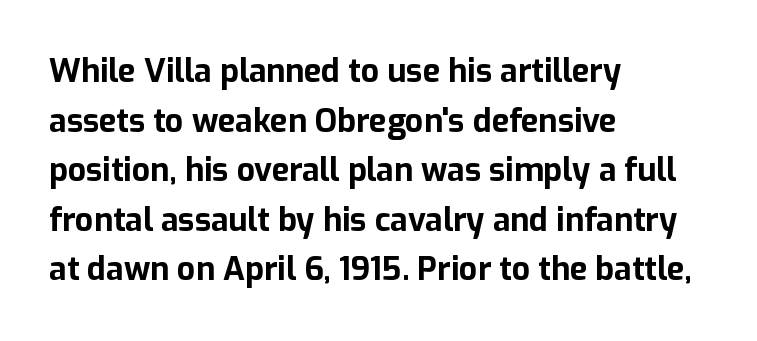
The image shows 32 px bold sans-serif type, upright; set left-aligned, normal line spacing (1.55x), normal letter spacing, not underlined; low stroke contrast and a medium x-height.
